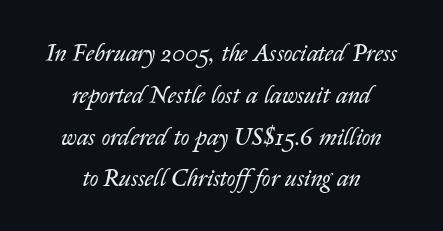
Q: Is the text bold? A: No.
Q: Is the text italic (slanted)? A: Yes, it leans right by about 14 degrees.
Q: Is the text underlined? A: No.
Q: How is the paragraph aligned? A: Centered.
Q: Is the spacing between letters normal or unusually wide? A: Normal.
